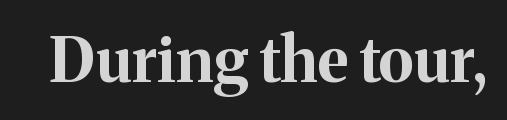
{"serif": "yes", "italic": "no", "bold": "yes", "weight": "bold", "width": "normal", "stroke_contrast": "medium", "x_height": "medium", "monospaced": "no", "underline": "no", "letter_spacing": "normal", "letter_spacing_em": 0.0, "glyph_px": 63}
